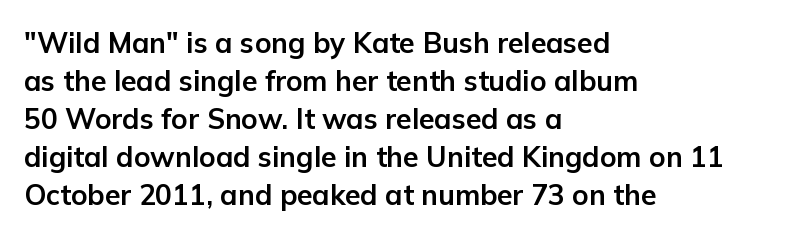
{"serif": "no", "italic": "no", "bold": "yes", "weight": "bold", "width": "normal", "stroke_contrast": "low", "x_height": "medium", "monospaced": "no", "underline": "no", "align": "left", "line_spacing": "normal", "line_spacing_ratio": 1.36, "letter_spacing": "normal", "letter_spacing_em": 0.0, "glyph_px": 28}
